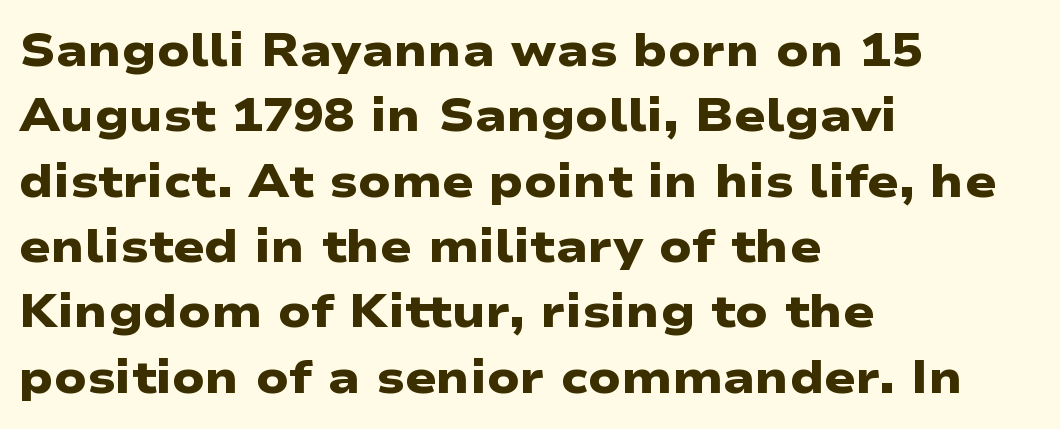
Q: Is the text bold? A: Yes.
Q: Is the typeface a serif or a sans-serif typeface? A: Sans-serif.
Q: Is the text underlined? A: No.
Q: How is the paragraph aligned? A: Left-aligned.
Q: Is the spacing between letters normal or unusually wide? A: Normal.
Q: Is the spacing between lines tight, normal or loose? A: Normal.
Q: Width (condensed, normal, or wide)? A: Wide.
Q: Stroke contrast? A: Low.
Q: x-height? A: Medium.
Q: Monospaced? A: No.
